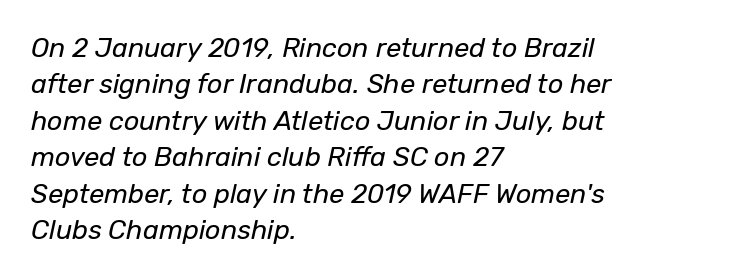
{"italic": "yes", "lean": "right", "slant_degrees": 12, "bold": "no", "underline": "no", "align": "left", "line_spacing": "normal", "line_spacing_ratio": 1.35, "letter_spacing": "normal", "letter_spacing_em": 0.0, "glyph_px": 27}
